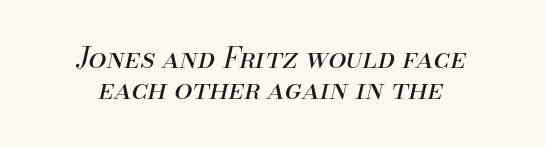
Q: Is the text bold? A: No.
Q: Is the text italic (slanted)? A: Yes, it leans right by about 13 degrees.
Q: Is the text underlined? A: No.
Q: How is the paragraph aligned? A: Centered.
Q: Is the spacing between letters normal or unusually wide? A: Normal.
Q: Is the spacing between lines tight, normal or loose? A: Tight.
Q: Width (condensed, normal, or wide)? A: Normal.
Q: Stroke contrast? A: Medium.
Q: x-height? A: Small.
Q: Monospaced? A: No.
